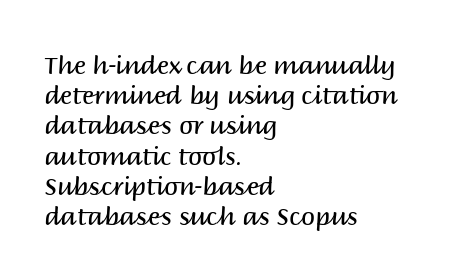
The rendering keeps characters at their native spacing. Caption: face not bold, strokes unweighted. The string is rendered with underlining switched off. Horizontal alignment here is leftward, the default for most running prose.
